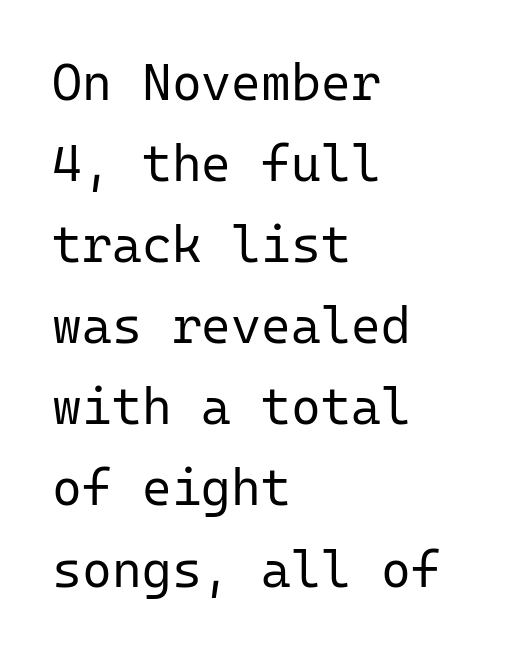
The image shows 51 px regular-weight sans-serif type, upright, monospaced; set left-aligned, normal line spacing (1.59x), normal letter spacing, not underlined; low stroke contrast and a medium x-height.
